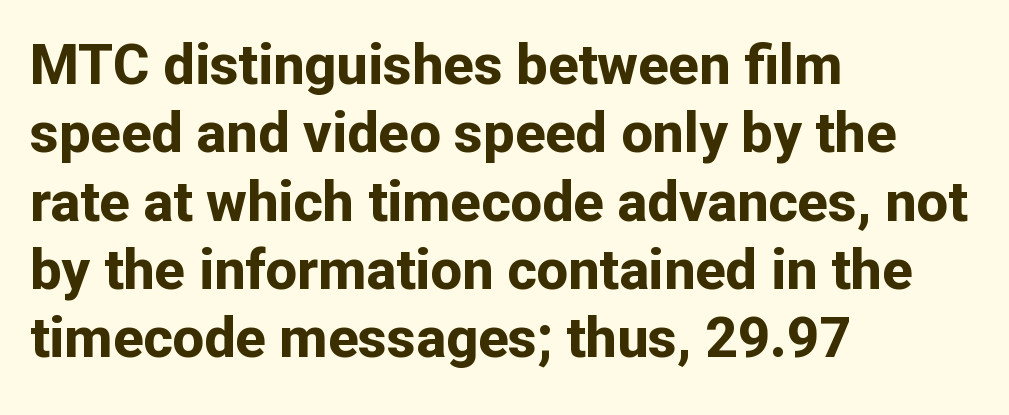
{"serif": "no", "italic": "no", "bold": "yes", "weight": "bold", "width": "normal", "stroke_contrast": "low", "x_height": "medium", "monospaced": "no", "underline": "no", "align": "left", "line_spacing_ratio": 1.22, "letter_spacing": "normal", "letter_spacing_em": 0.0, "glyph_px": 56}
